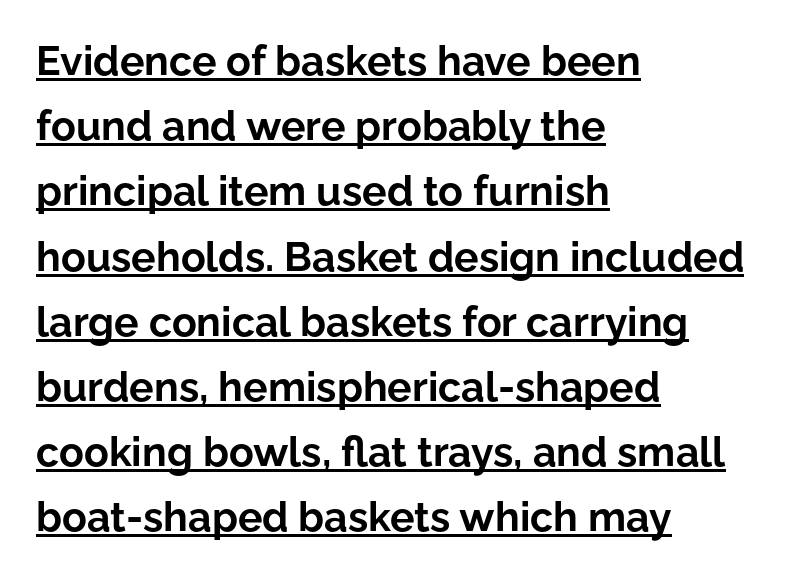
{"serif": "no", "italic": "no", "bold": "yes", "weight": "bold", "width": "normal", "stroke_contrast": "low", "x_height": "medium", "monospaced": "no", "underline": "yes", "align": "left", "line_spacing": "normal", "line_spacing_ratio": 1.59, "letter_spacing": "normal", "letter_spacing_em": 0.0, "glyph_px": 41}
